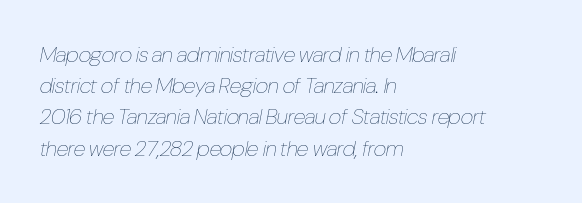
Q: Is the text bold? A: No.
Q: Is the text italic (slanted)? A: Yes, it leans right by about 10 degrees.
Q: Is the text underlined? A: No.
Q: How is the paragraph aligned? A: Left-aligned.
Q: Is the spacing between letters normal or unusually wide? A: Normal.
Q: Is the spacing between lines tight, normal or loose? A: Normal.
